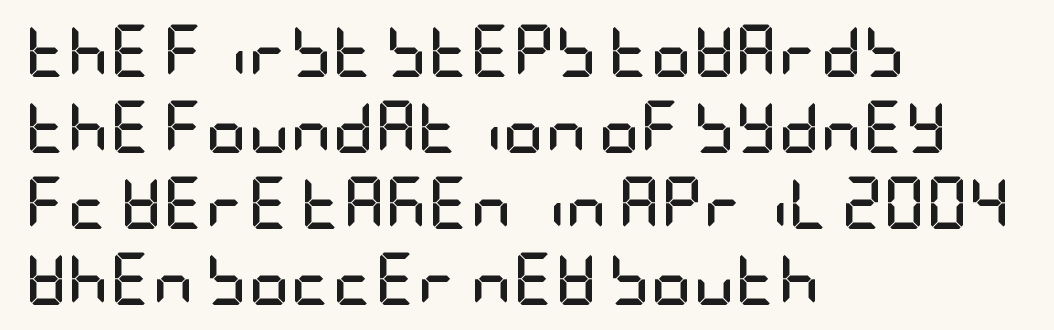
The image shows 52 px semibold, condensed sans-serif type, upright; set left-aligned, normal line spacing (1.46x), normal letter spacing, not underlined; low stroke contrast and a large x-height.
